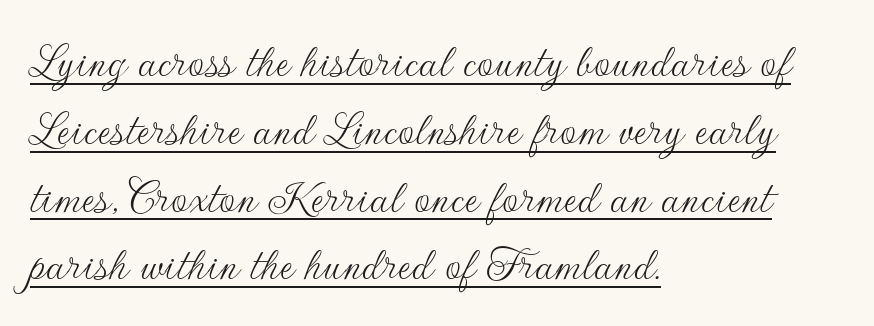
Students, observe: this is what conventionally led text looks like. The letterforms sit at book weight or below. Leftover space on each line is placed entirely after the last word. These lines are rendered in a variable-pitch font. In terms of letterspacing, this is plain default setting.
